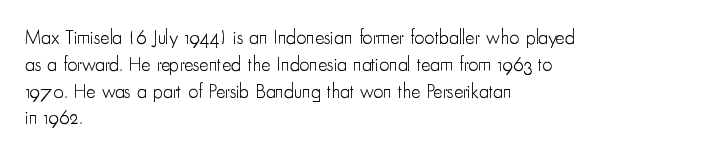
Unlike italic type, these characters show no tilt at all. Honestly, there is no underline to notice here at all. The ragged edge is on the right, which tells us the setting is flush left. Tracking here is standard; glyphs follow each other at the usual distance.
